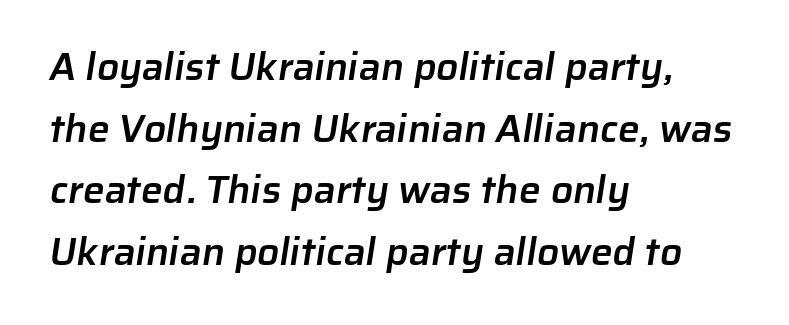
The image shows 39 px semibold sans-serif type; set left-aligned, normal line spacing (1.58x), normal letter spacing, not underlined; low stroke contrast and a medium x-height.
